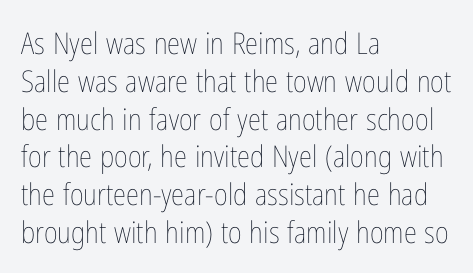
{"italic": "no", "bold": "no", "weight": "thin", "width": "condensed", "stroke_contrast": "low", "x_height": "medium", "monospaced": "no", "underline": "no", "align": "left", "line_spacing": "normal", "line_spacing_ratio": 1.26, "letter_spacing": "normal", "letter_spacing_em": 0.0, "glyph_px": 30}
